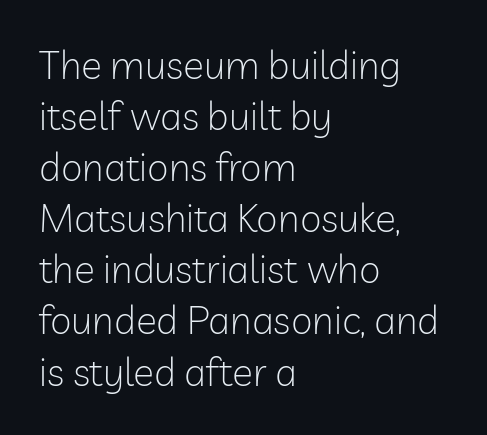
These glyphs show unthickened strokes, regular width or finer. The typesetter chose a ragged-right arrangement here. Here the designer chose a conventional face with non-uniform glyph widths. The space beneath each line is pristine and unruled.
